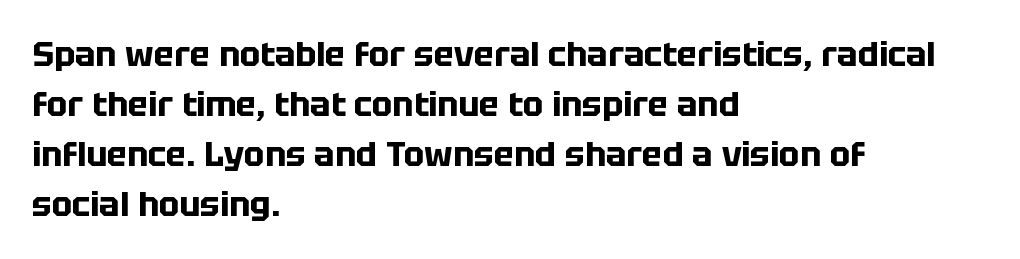
The typeface chosen for these lines omits serifs. The face used here is rendered with its standard letterfit. These lines carry a lot of weight — the face is fully bold. The rendering uses natural spacing where letterforms have individual widths.
